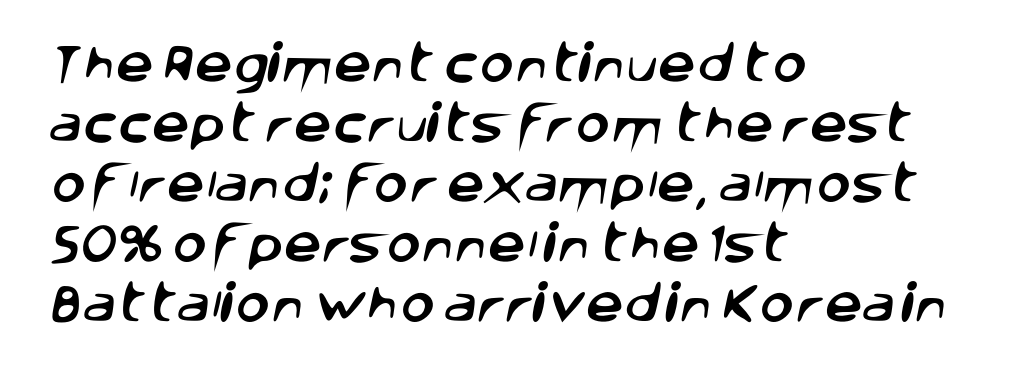
Q: Is the typeface a serif or a sans-serif typeface? A: Sans-serif.
Q: Is the text underlined? A: No.
Q: How is the paragraph aligned? A: Left-aligned.
Q: Is the spacing between letters normal or unusually wide? A: Normal.
Q: Is the spacing between lines tight, normal or loose? A: Normal.
Q: Width (condensed, normal, or wide)? A: Normal.
Q: Stroke contrast? A: Low.
Q: x-height? A: Large.
Q: Monospaced? A: No.
